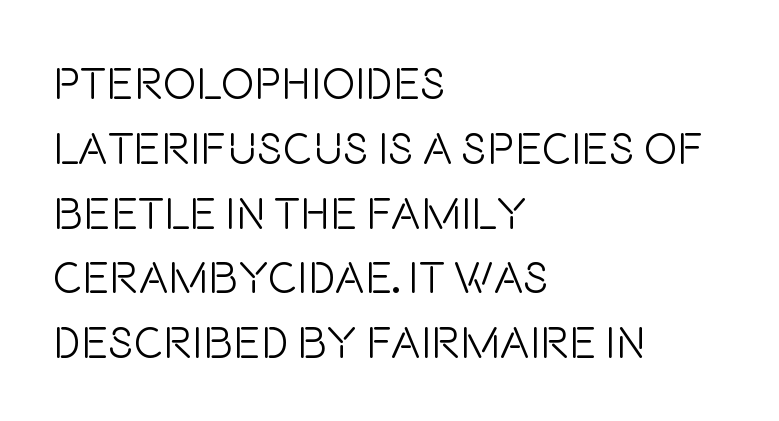
{"serif": "no", "italic": "no", "bold": "no", "weight": "light", "width": "condensed", "stroke_contrast": "low", "x_height": "large", "monospaced": "no", "underline": "no", "align": "left", "line_spacing": "normal", "line_spacing_ratio": 1.44, "letter_spacing": "normal", "letter_spacing_em": 0.0, "glyph_px": 45}
